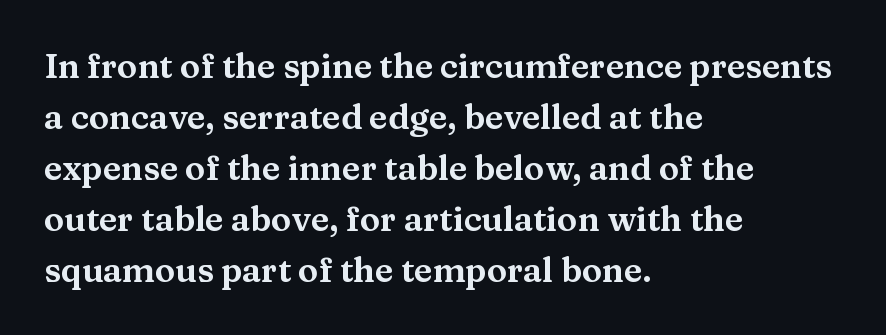
The image shows 34 px wide serif type, upright; set left-aligned, normal line spacing (1.5x), normal letter spacing, not underlined; medium stroke contrast and a medium x-height.
